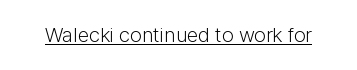
Italic: no, the glyphs are upright roman. You can see a thin bar hugging the bottom of the glyphs. Nothing heavy about these letters — not bold at all. Look at the tracking — it's just the regular setting, nothing added.
